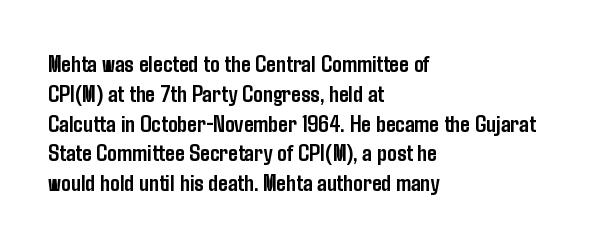
Every character sits straight up, as roman type does. This rendering uses left alignment, leaving the right contour irregular. Letters rest on an invisible, unmarked baseline. The passage shown has conventional tracking throughout. Pretty heavy lettering here — definitely bold.
